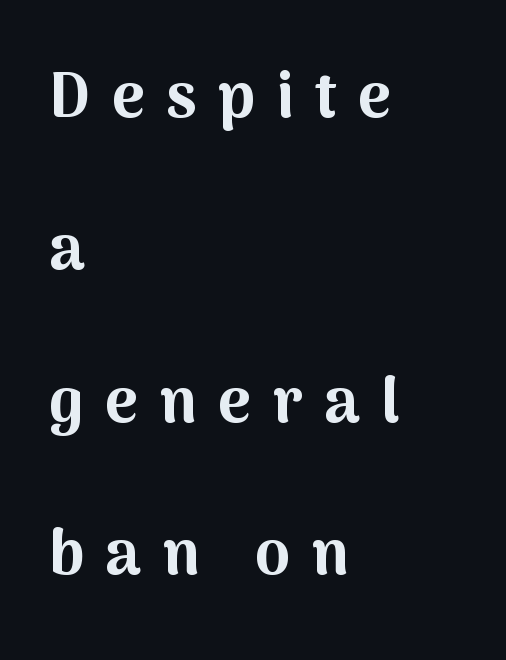
The image shows 63 px bold sans-serif type, upright; set left-aligned, loose line spacing (2.42x), unusually wide letter spacing (+0.34 em), not underlined; medium stroke contrast and a medium x-height.
